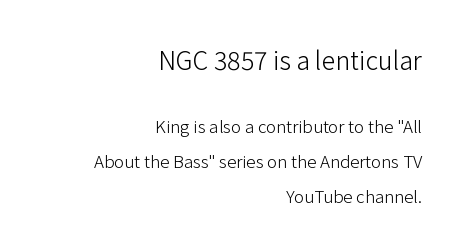
Q: Is the text bold? A: No.
Q: Is the text italic (slanted)? A: No, it is upright.
Q: Is the text underlined? A: No.
Q: How is the paragraph aligned? A: Right-aligned.
Q: Is the spacing between letters normal or unusually wide? A: Normal.
Q: Is the spacing between lines tight, normal or loose? A: Loose.
Q: Which block of text is set in a larger size, the first (top) or the second (bottom)? A: The first (top) one.
